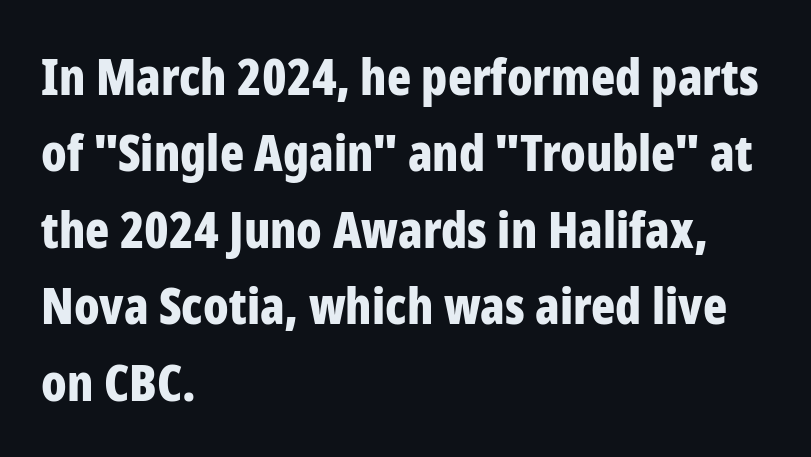
Thick stems and heavy bowls — unmistakably bold. Examine the stroke ends and you'll find no serifs. The face used here is proportionally spaced, like ordinary book or web type. The font's upright variant was chosen for this text. The line-height multiplier appears to be the usual default.
